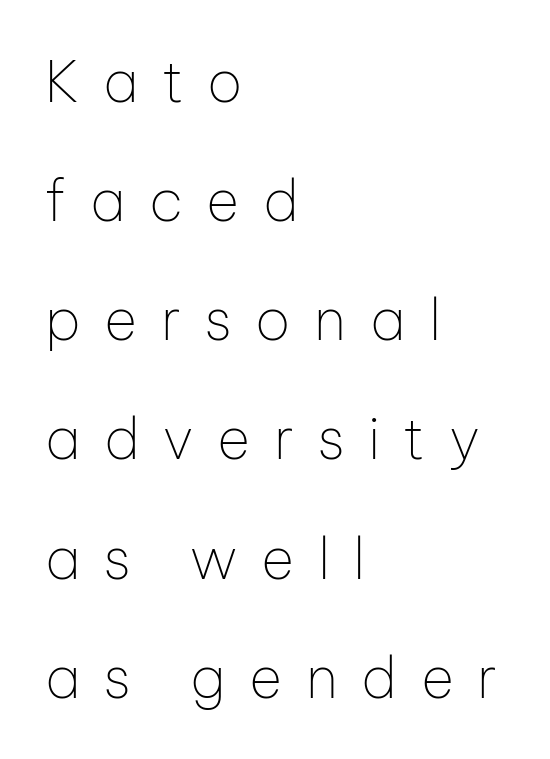
The passage shown is typed in a proportional face where columns would drift. Weight class: somewhere from thin through regular. A classic flush-left, rag-right setting is used for this passage. Words appear elongated and porous because spacing is wide. This rendering features lettering with no underline. Unlike italic type, these characters show no tilt at all.
